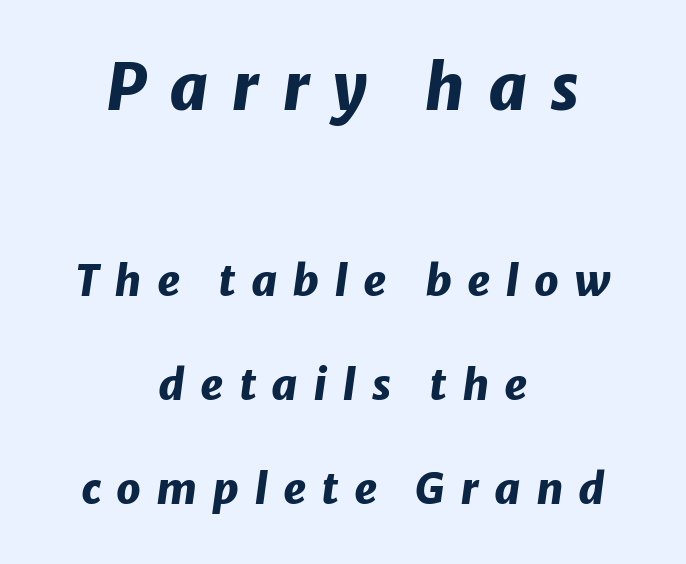
Q: Is the text bold? A: Yes.
Q: Is the text italic (slanted)? A: Yes, it leans right by about 8 degrees.
Q: Is the text underlined? A: No.
Q: How is the paragraph aligned? A: Centered.
Q: Is the spacing between letters normal or unusually wide? A: Unusually wide.
Q: Is the spacing between lines tight, normal or loose? A: Loose.
Q: Which block of text is set in a larger size, the first (top) or the second (bottom)? A: The first (top) one.
Q: Width (condensed, normal, or wide)? A: Normal.
Q: Stroke contrast? A: Low.
Q: x-height? A: Medium.
Q: Monospaced? A: No.
